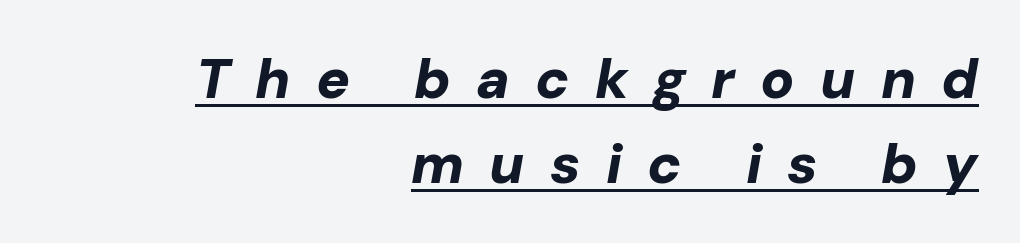
Is the block centered? No — it sits flush against the right margin. This is underlined copy, the kind a proofreader might mark for attention. Notice how descenders clear the ascenders below comfortably — that's standard leading. Each letter keeps its own natural width here, so spacing adapts to shape. Spacing between characters has been opened up far beyond the box default.
